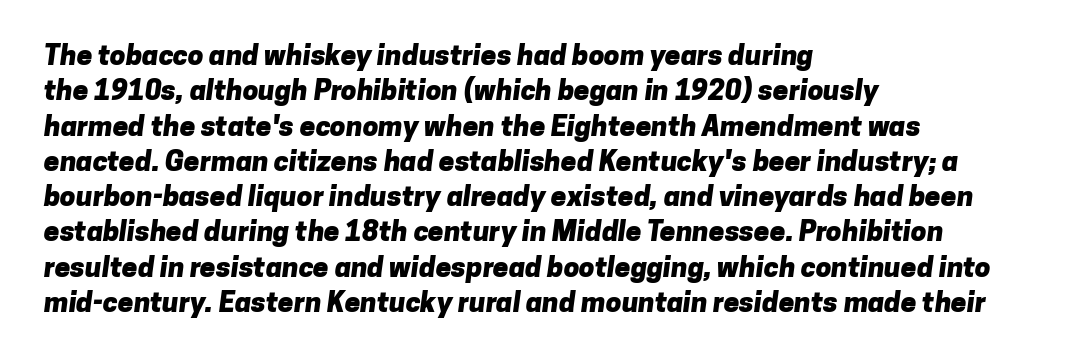
Q: Is the text bold? A: Yes.
Q: Is the typeface a serif or a sans-serif typeface? A: Sans-serif.
Q: Is the text underlined? A: No.
Q: How is the paragraph aligned? A: Left-aligned.
Q: Is the spacing between letters normal or unusually wide? A: Normal.
Q: Is the spacing between lines tight, normal or loose? A: Normal.
Q: Width (condensed, normal, or wide)? A: Normal.
Q: Stroke contrast? A: Low.
Q: x-height? A: Medium.
Q: Monospaced? A: No.
